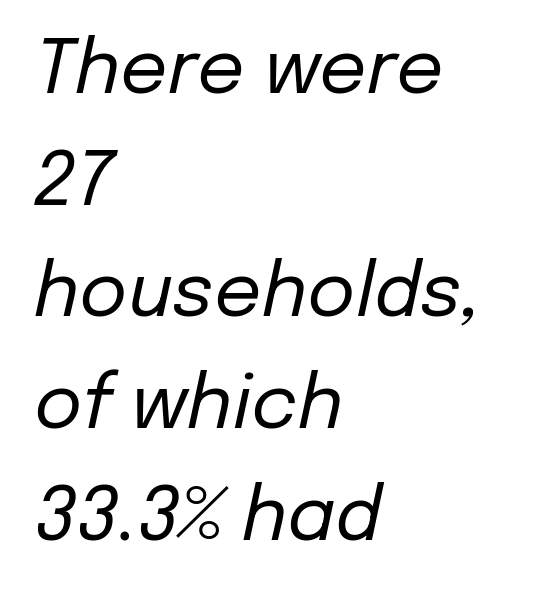
Is this a fixed-width face? No — the glyphs have proportional, varying widths. The zone under the glyphs is completely vacant. Line starts are locked; line ends wander. Each word holds together tightly as a unit, with standard inter-letter gaps. The axis of the letterforms is tilted away from vertical.
